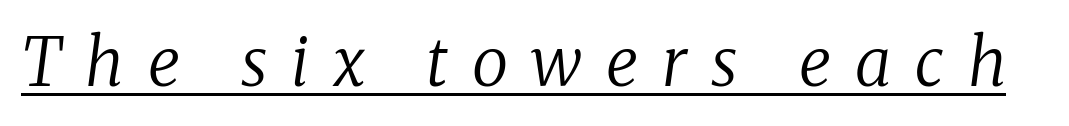
{"serif": "yes", "italic": "yes", "lean": "right", "slant_degrees": 8, "bold": "no", "weight": "regular", "width": "normal", "stroke_contrast": "low", "x_height": "medium", "monospaced": "no", "underline": "yes", "letter_spacing": "wide", "letter_spacing_em": 0.36, "glyph_px": 66}
